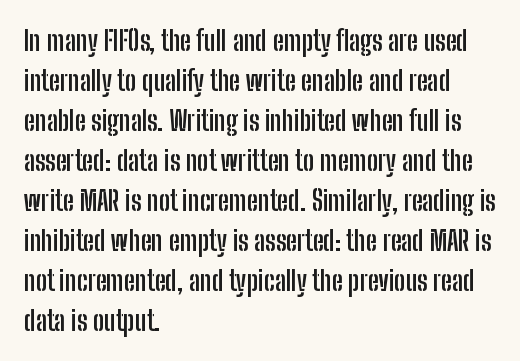
{"italic": "no", "bold": "yes", "underline": "no", "align": "left", "line_spacing": "normal", "line_spacing_ratio": 1.48, "letter_spacing": "normal", "letter_spacing_em": 0.0, "glyph_px": 27}
